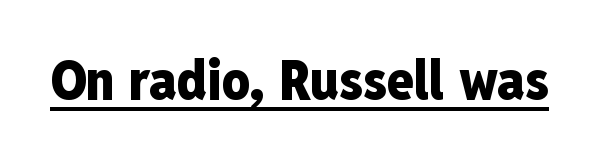
The image shows 55 px heavy, condensed sans-serif type, upright; set normal letter spacing, underlined; low stroke contrast and a medium x-height.
